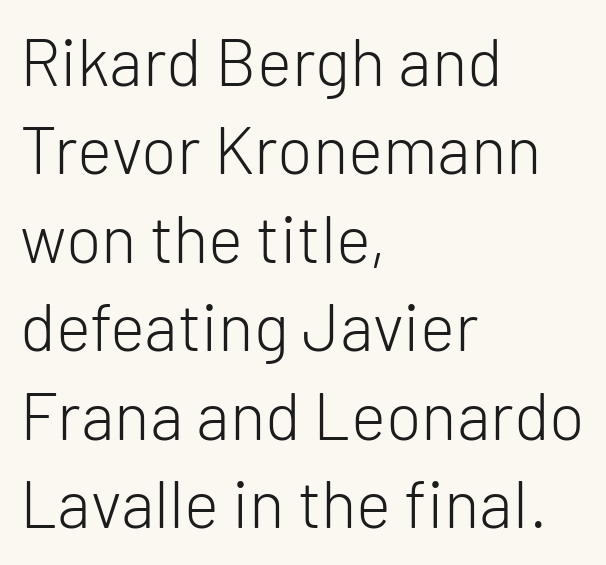
The rendering anchors every line to the left-hand side. Varying glyph widths throughout — classic text-font behaviour. The type is set solid horizontally, with unmodified tracking. This sample uses an upright cut, with every glyph sitting square on the baseline. Serif or sans? Sans — the stroke terminals are bare.
